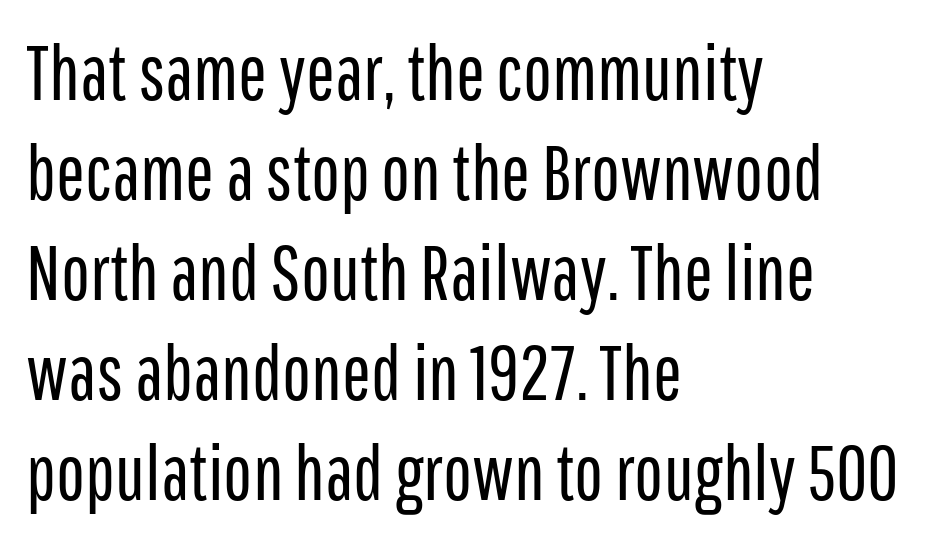
Q: Is the text bold? A: No.
Q: Is the text italic (slanted)? A: No, it is upright.
Q: Is the typeface a serif or a sans-serif typeface? A: Sans-serif.
Q: Is the text underlined? A: No.
Q: How is the paragraph aligned? A: Left-aligned.
Q: Is the spacing between letters normal or unusually wide? A: Normal.
Q: Is the spacing between lines tight, normal or loose? A: Normal.
Q: Width (condensed, normal, or wide)? A: Condensed.
Q: Stroke contrast? A: Low.
Q: x-height? A: Medium.
Q: Monospaced? A: No.
